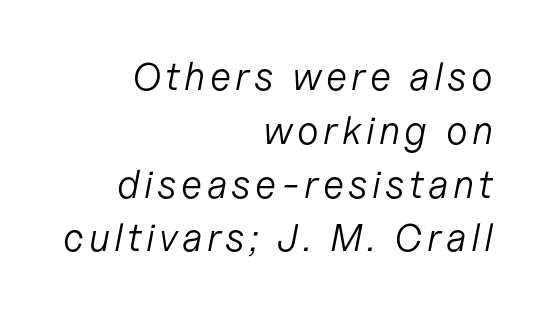
Is the type slanted? Yes — the strokes lean at a clear angle. Line spacing here is normal. The baseline area is clear. You could not count columns in this text — the font is proportionally spaced. Line ends are locked; line starts wander. Letters have the restrained weight of plain body copy at most.
